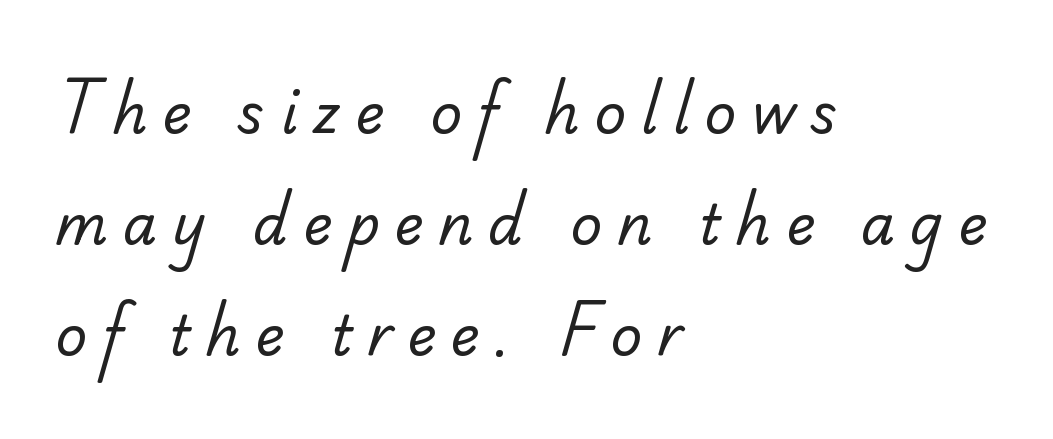
The image shows 55 px regular-weight serif type; set left-aligned, loose line spacing (2.02x), unusually wide letter spacing (+0.27 em), not underlined; low stroke contrast and a small x-height.
